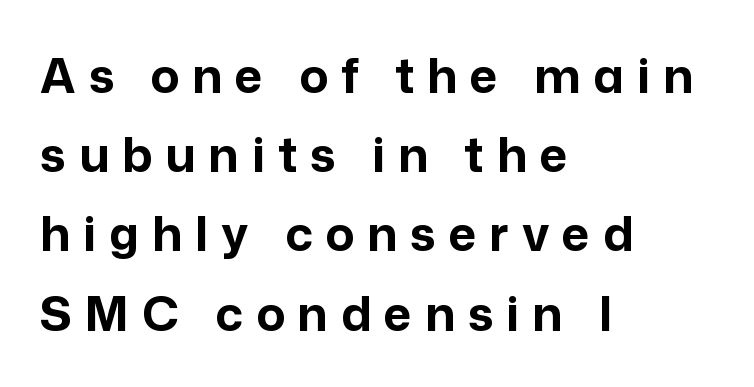
The passage shown is typed in a proportional face where columns would drift. The characters display no serif detailing; their extremities are plain. Quick note: underline off. How heavy is the stroke? Heavy — this is a bold. The passage is arranged the way most books set body copy — flush left.
